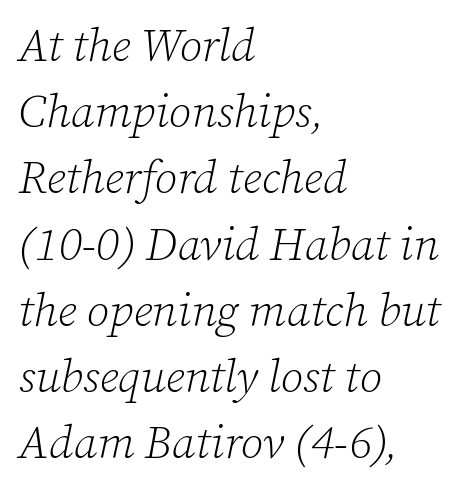
The image shows 46 px light serif type, italic (leaning right); set left-aligned, normal line spacing (1.44x), normal letter spacing, not underlined; low stroke contrast and a medium x-height.
